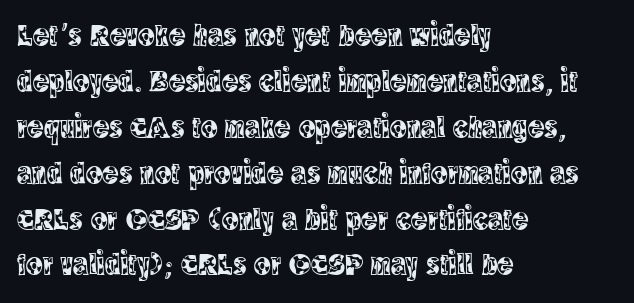
The lines in this sample share a left origin and differ only in where they stop. The gap between lines stays unmarked. The block of text has a typical density, with ordinary space between rows. Look at the bottom of the vertical strokes: they flare into serifs here. Proportional: the letters do not fall into vertical columns.
